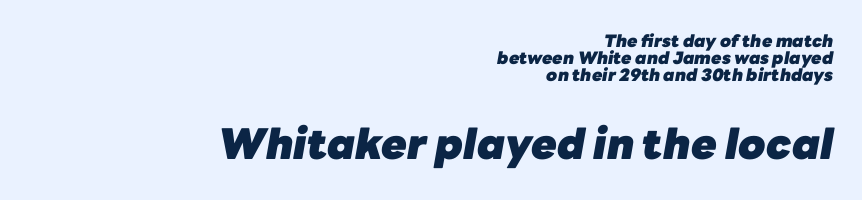
Q: Is the text bold? A: Yes.
Q: Is the text italic (slanted)? A: Yes, it leans right by about 10 degrees.
Q: Is the text underlined? A: No.
Q: How is the paragraph aligned? A: Right-aligned.
Q: Is the spacing between letters normal or unusually wide? A: Normal.
Q: Is the spacing between lines tight, normal or loose? A: Tight.
Q: Which block of text is set in a larger size, the first (top) or the second (bottom)? A: The second (bottom) one.
Q: Width (condensed, normal, or wide)? A: Normal.
Q: Stroke contrast? A: Low.
Q: x-height? A: Medium.
Q: Monospaced? A: No.
